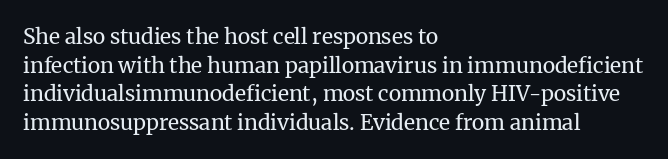
{"italic": "no", "bold": "no", "underline": "no", "align": "left", "line_spacing": "normal", "line_spacing_ratio": 1.36, "letter_spacing": "normal", "letter_spacing_em": 0.0, "glyph_px": 21}
